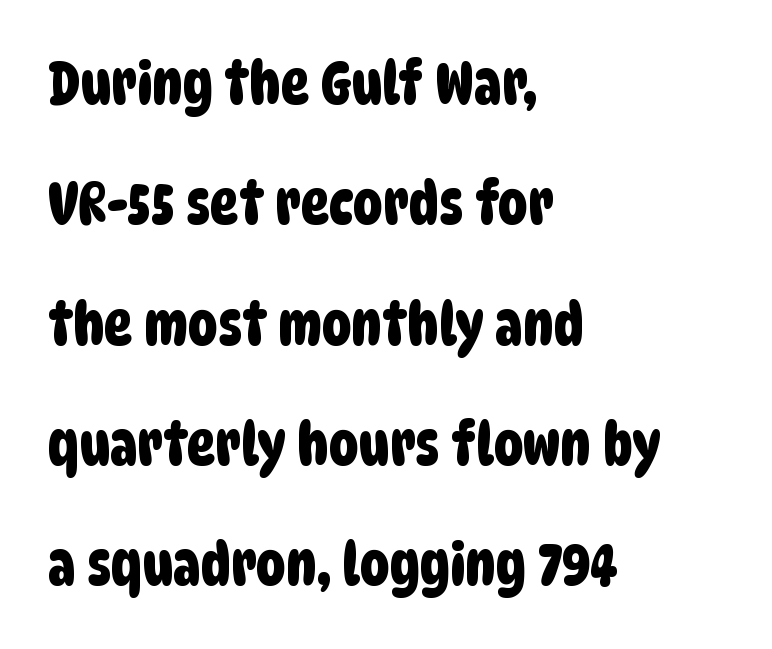
Q: Is the typeface a serif or a sans-serif typeface? A: Sans-serif.
Q: Is the text underlined? A: No.
Q: How is the paragraph aligned? A: Left-aligned.
Q: Is the spacing between letters normal or unusually wide? A: Normal.
Q: Is the spacing between lines tight, normal or loose? A: Loose.
Q: Width (condensed, normal, or wide)? A: Condensed.
Q: Stroke contrast? A: Low.
Q: x-height? A: Large.
Q: Monospaced? A: No.
